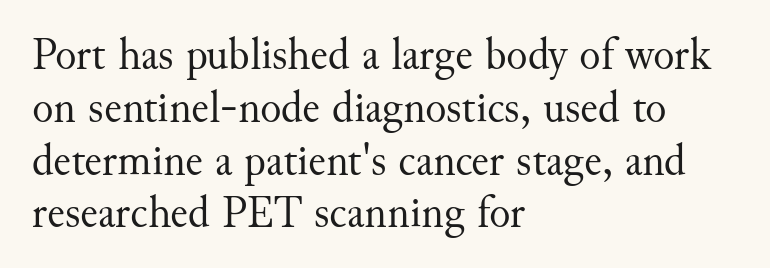
{"serif": "yes", "italic": "no", "bold": "no", "weight": "regular", "width": "normal", "stroke_contrast": "medium", "x_height": "small", "monospaced": "no", "underline": "no", "align": "left", "line_spacing_ratio": 1.2, "letter_spacing": "normal", "letter_spacing_em": 0.0, "glyph_px": 44}
